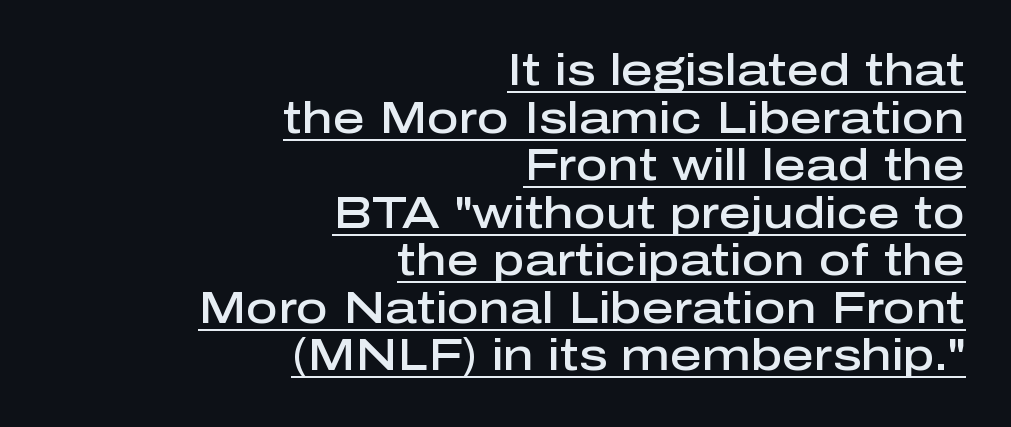
The image shows 44 px semibold sans-serif type, upright; set right-aligned, tight line spacing (1.08x), normal letter spacing, underlined; low stroke contrast and a medium x-height.
